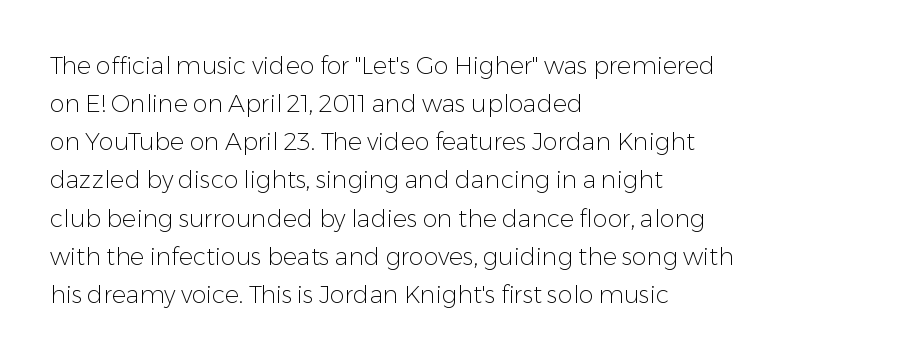
The image shows 24 px text type, upright; set left-aligned, normal line spacing (1.59x), normal letter spacing, not underlined.
